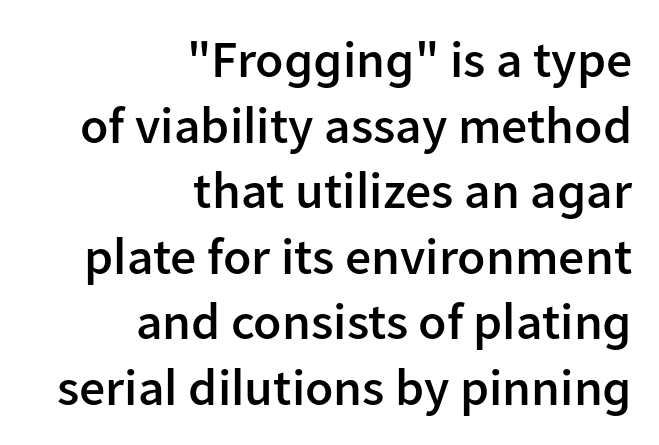
The image shows 52 px semibold sans-serif type, upright; set right-aligned, normal line spacing (1.26x), normal letter spacing, not underlined; low stroke contrast and a medium x-height.
